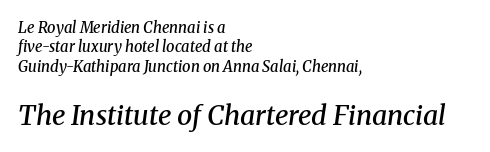
The lettering tilts uniformly, giving the passage an italic look. Here the glyphs are tracked normally, forming tight word shapes. The words here are not underlined. The passage shown is semibold, sitting just below true bold. Larger block? The one below; the one above is distinctly smaller. Each new line begins a customary step beneath the previous one.
